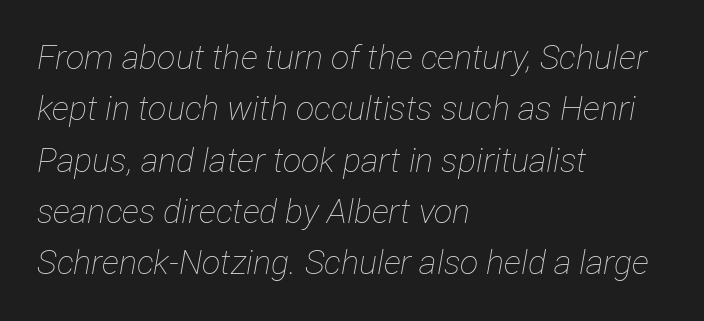
{"italic": "yes", "lean": "right", "slant_degrees": 12, "bold": "no", "weight": "thin", "width": "condensed", "stroke_contrast": "low", "x_height": "medium", "monospaced": "no", "underline": "no", "align": "left", "line_spacing": "normal", "line_spacing_ratio": 1.51, "letter_spacing": "normal", "letter_spacing_em": 0.0, "glyph_px": 34}
